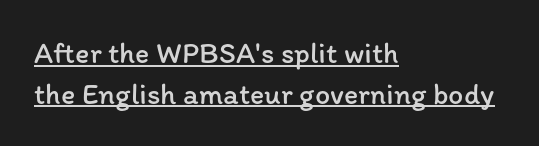
The image shows 30 px regular-weight type, upright; set left-aligned, normal line spacing (1.36x), normal letter spacing, underlined; low stroke contrast and a medium x-height.
